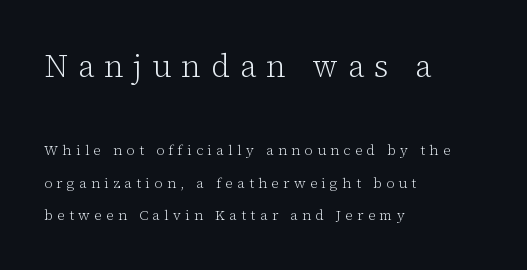
Q: Is the text bold? A: No.
Q: Is the text italic (slanted)? A: No, it is upright.
Q: Is the typeface a serif or a sans-serif typeface? A: Serif.
Q: Is the text underlined? A: No.
Q: How is the paragraph aligned? A: Left-aligned.
Q: Is the spacing between letters normal or unusually wide? A: Unusually wide.
Q: Is the spacing between lines tight, normal or loose? A: Loose.
Q: Which block of text is set in a larger size, the first (top) or the second (bottom)? A: The first (top) one.
Q: Width (condensed, normal, or wide)? A: Normal.
Q: Stroke contrast? A: Low.
Q: x-height? A: Medium.
Q: Monospaced? A: No.
